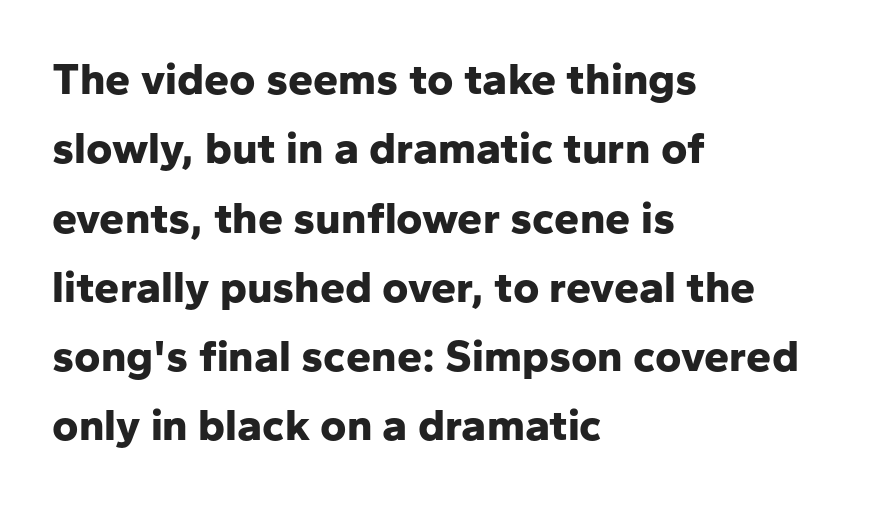
{"serif": "no", "italic": "no", "bold": "yes", "weight": "bold", "width": "normal", "stroke_contrast": "low", "x_height": "medium", "monospaced": "no", "underline": "no", "align": "left", "line_spacing": "normal", "line_spacing_ratio": 1.54, "letter_spacing": "normal", "letter_spacing_em": 0.0, "glyph_px": 45}
